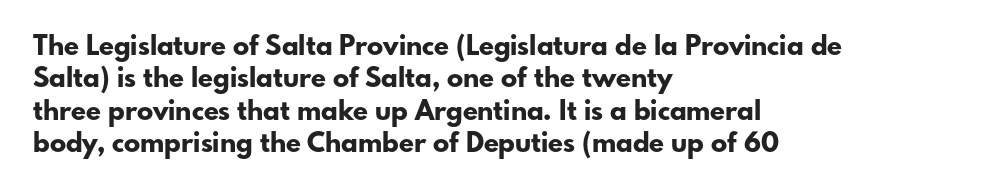
Q: Is the text bold? A: Yes.
Q: Is the text italic (slanted)? A: No, it is upright.
Q: Is the text underlined? A: No.
Q: How is the paragraph aligned? A: Left-aligned.
Q: Is the spacing between letters normal or unusually wide? A: Normal.
